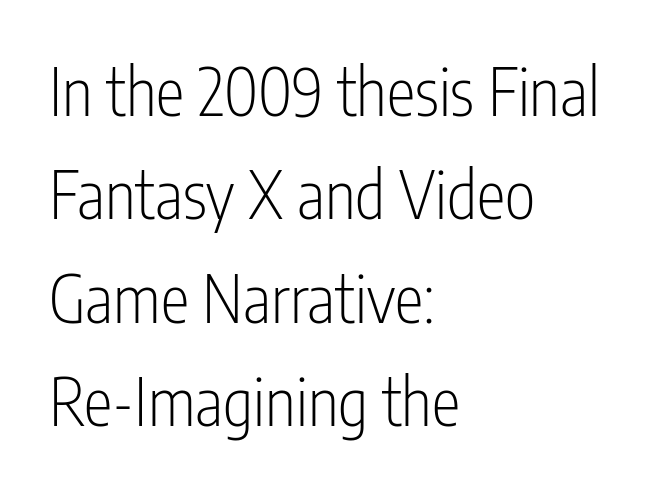
Each new line begins a customary step beneath the previous one. The paragraph shown leans on its left margin. The letterforms sit at book weight or below. Unmarked baselines from the first word to the last. You could call the tracking neutral — neither tight nor loose.
